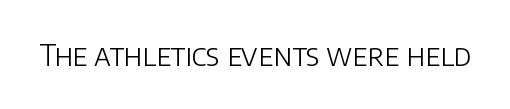
Q: Is the text bold? A: No.
Q: Is the text italic (slanted)? A: No, it is upright.
Q: Is the typeface a serif or a sans-serif typeface? A: Sans-serif.
Q: Is the text underlined? A: No.
Q: Is the spacing between letters normal or unusually wide? A: Normal.
Q: Width (condensed, normal, or wide)? A: Normal.
Q: Stroke contrast? A: Low.
Q: x-height? A: Large.
Q: Monospaced? A: No.
